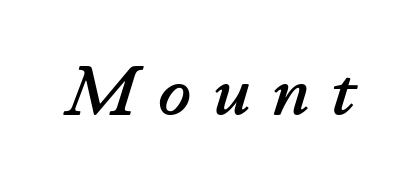
{"italic": "yes", "lean": "right", "slant_degrees": 11, "width": "normal", "stroke_contrast": "low", "x_height": "small", "monospaced": "no", "underline": "no", "letter_spacing": "wide", "letter_spacing_em": 0.3, "glyph_px": 71}
